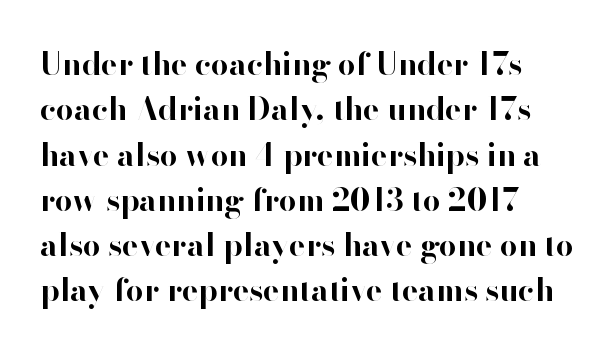
The image shows 31 px bold sans-serif type, upright; set left-aligned, normal line spacing (1.46x), normal letter spacing, not underlined; high stroke contrast and a small x-height.
